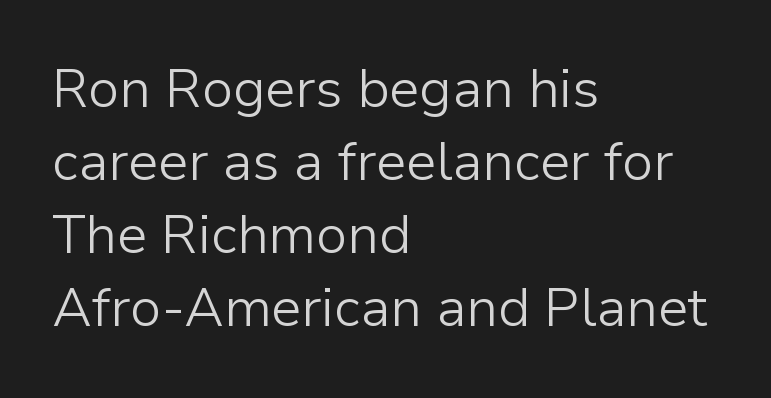
The image shows 54 px light sans-serif type, upright; set left-aligned, normal line spacing (1.35x), normal letter spacing, not underlined; low stroke contrast and a medium x-height.
